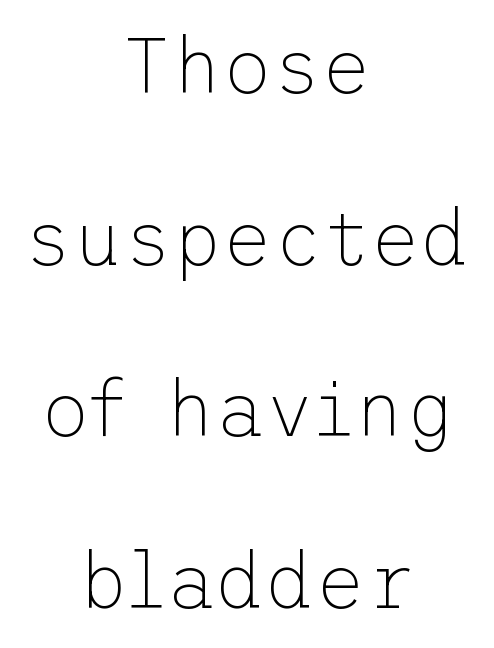
The image shows 77 px thin sans-serif type, upright; set centered, loose line spacing (2.23x), normal letter spacing, not underlined; low stroke contrast and a medium x-height.
